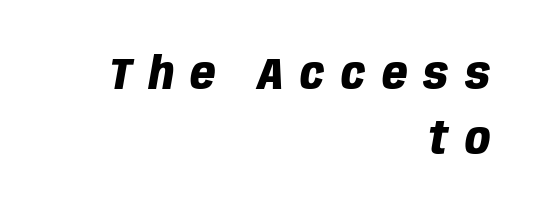
The image shows 44 px heavy, condensed type, italic (leaning right); set right-aligned, normal line spacing (1.48x), unusually wide letter spacing (+0.37 em), not underlined; low stroke contrast and a large x-height.
